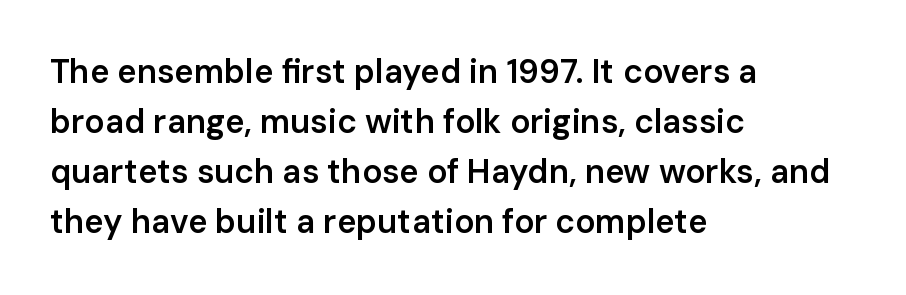
Looks like regular typesetting: each glyph gets only the width it needs. Normally led — the rows are evenly, conventionally spaced. Typographically, this falls in the sans-serif category. This is moderately heavy type, rendered in semibold. Ordinary non-slanted type is in use. The lines are quadded left.
